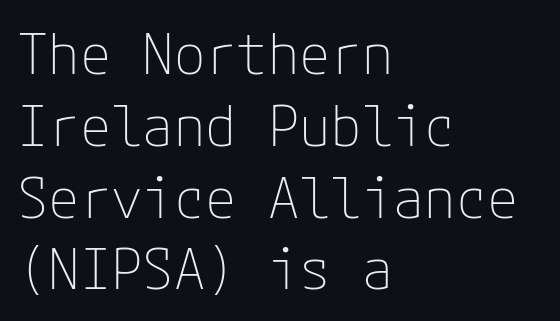
This sample uses plain, unmodified letter spacing. The rendering anchors every line to the left-hand side. Unbolded letterforms with no extra heft. Typographically, this falls in the sans-serif category. The zone under the glyphs is completely vacant.
